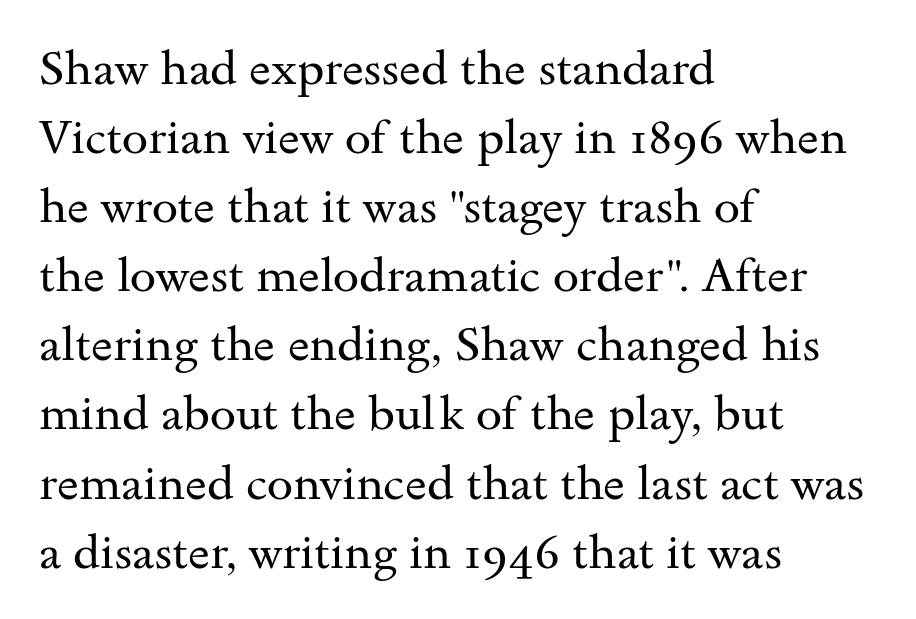
The image shows 47 px regular-weight, wide serif type, upright; set left-aligned, normal line spacing (1.47x), normal letter spacing, not underlined; medium stroke contrast and a small x-height.
